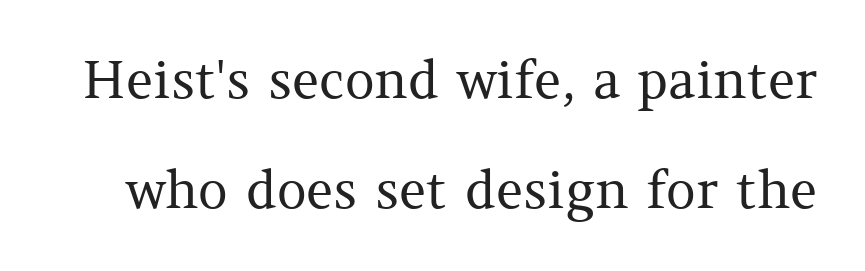
The image shows 52 px regular-weight serif type, upright; set loose line spacing (2.11x), normal letter spacing, not underlined; medium stroke contrast and a medium x-height.
